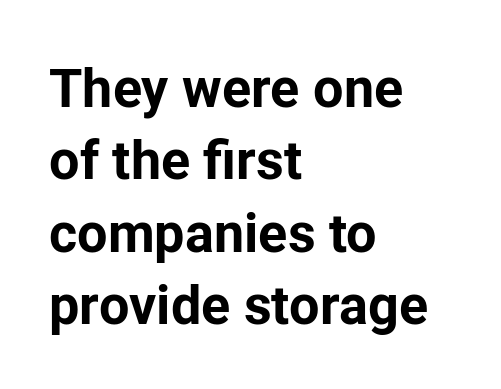
{"serif": "no", "italic": "no", "bold": "yes", "weight": "bold", "width": "normal", "stroke_contrast": "low", "x_height": "medium", "monospaced": "no", "underline": "no", "align": "left", "line_spacing": "normal", "line_spacing_ratio": 1.34, "letter_spacing": "normal", "letter_spacing_em": 0.0, "glyph_px": 54}
